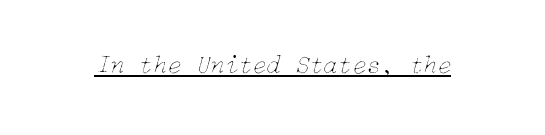
Q: Is the text bold? A: No.
Q: Is the text italic (slanted)? A: Yes, it leans right by about 15 degrees.
Q: Is the text underlined? A: Yes.
Q: Is the spacing between letters normal or unusually wide? A: Normal.
